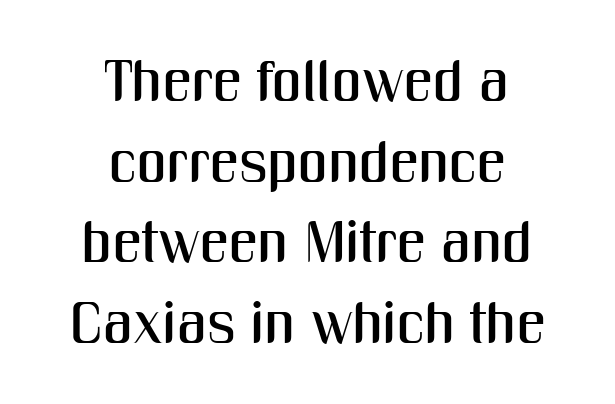
Q: Is the text italic (slanted)? A: No, it is upright.
Q: Is the typeface a serif or a sans-serif typeface? A: Sans-serif.
Q: Is the text underlined? A: No.
Q: How is the paragraph aligned? A: Centered.
Q: Is the spacing between letters normal or unusually wide? A: Normal.
Q: Is the spacing between lines tight, normal or loose? A: Normal.
Q: Width (condensed, normal, or wide)? A: Condensed.
Q: Stroke contrast? A: Medium.
Q: x-height? A: Medium.
Q: Monospaced? A: No.
